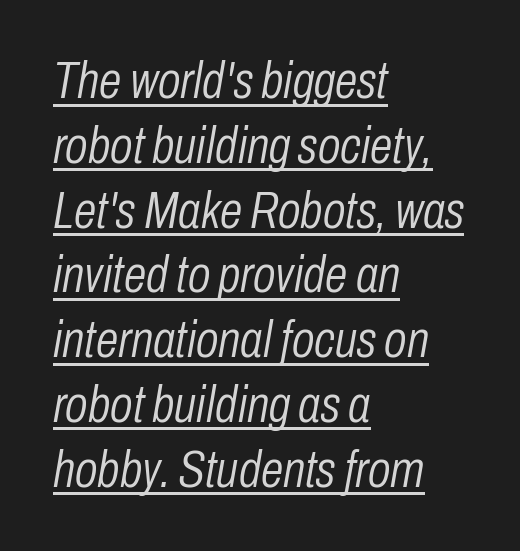
Style check: oblique. Notice how the passage keeps a crisp vertical edge on the left only. The face used here is proportionally spaced, like ordinary book or web type. The line-height multiplier appears to be the usual default. Compared with typical body copy, the letter spacing here is the same. The strokes carry an ordinary text weight at most.
